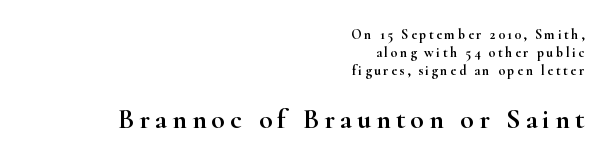
{"serif": "yes", "italic": "no", "width": "wide", "stroke_contrast": "high", "x_height": "small", "monospaced": "no", "underline": "no", "align": "right", "line_spacing": "normal", "line_spacing_ratio": 1.27, "larger_block": "second", "size_ratio": 2.0, "glyph_px": 28}
